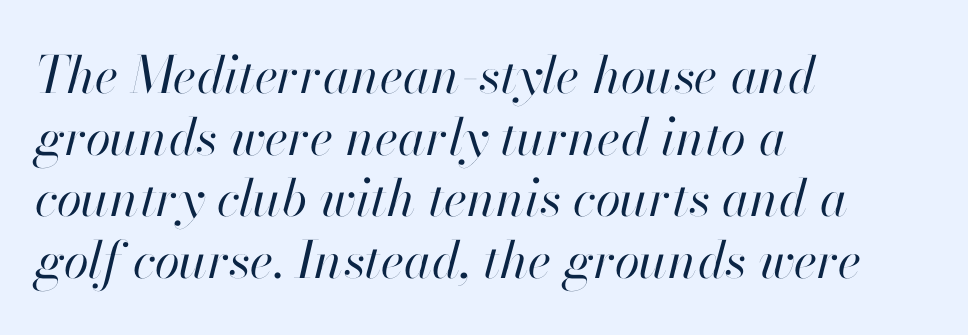
Q: Is the text bold? A: No.
Q: Is the text italic (slanted)? A: Yes, it leans right by about 13 degrees.
Q: Is the text underlined? A: No.
Q: How is the paragraph aligned? A: Left-aligned.
Q: Is the spacing between letters normal or unusually wide? A: Normal.
Q: Width (condensed, normal, or wide)? A: Normal.
Q: Stroke contrast? A: High.
Q: x-height? A: Small.
Q: Monospaced? A: No.
